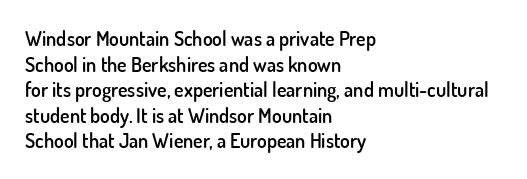
{"italic": "no", "bold": "semi", "underline": "no", "align": "left", "line_spacing": "normal", "line_spacing_ratio": 1.28, "letter_spacing": "normal", "letter_spacing_em": 0.0, "glyph_px": 20}
